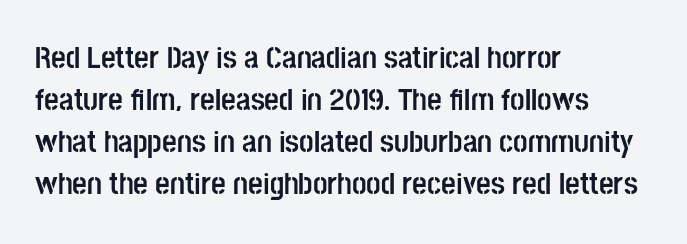
Q: Is the text bold? A: Yes.
Q: Is the text italic (slanted)? A: No, it is upright.
Q: Is the typeface a serif or a sans-serif typeface? A: Sans-serif.
Q: Is the text underlined? A: No.
Q: How is the paragraph aligned? A: Left-aligned.
Q: Is the spacing between letters normal or unusually wide? A: Normal.
Q: Is the spacing between lines tight, normal or loose? A: Normal.
Q: Width (condensed, normal, or wide)? A: Condensed.
Q: Stroke contrast? A: Low.
Q: x-height? A: Large.
Q: Monospaced? A: No.
